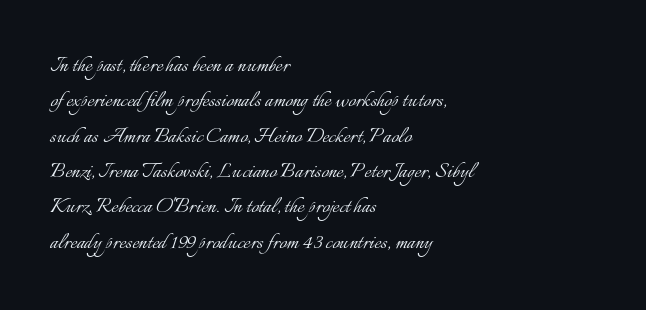
The image shows 26 px text type; set left-aligned, normal line spacing (1.36x), normal letter spacing, not underlined.
